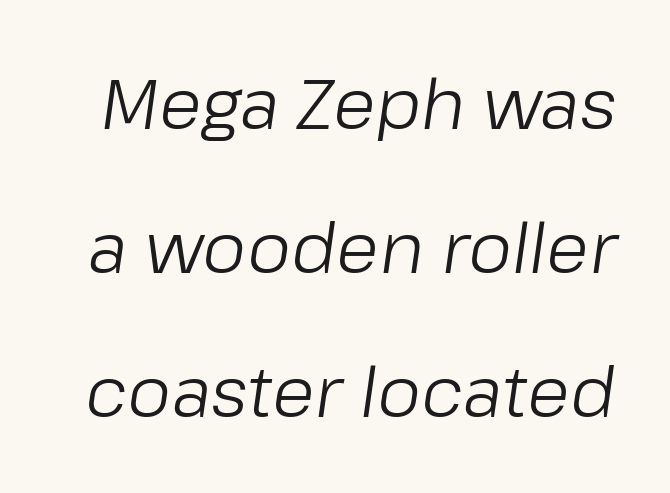
Q: Is the text bold? A: No.
Q: Is the text italic (slanted)? A: Yes, it leans right by about 8 degrees.
Q: Is the text underlined? A: No.
Q: Is the spacing between letters normal or unusually wide? A: Normal.
Q: Is the spacing between lines tight, normal or loose? A: Loose.
Q: Width (condensed, normal, or wide)? A: Normal.
Q: Stroke contrast? A: Low.
Q: x-height? A: Medium.
Q: Monospaced? A: No.
